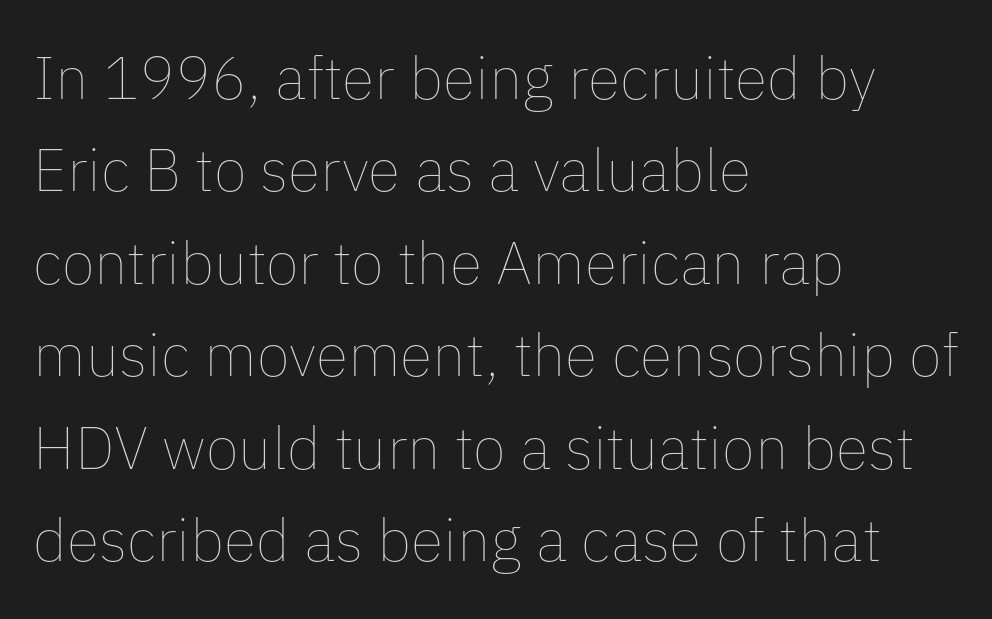
Q: Is the text bold? A: No.
Q: Is the text italic (slanted)? A: No, it is upright.
Q: Is the text underlined? A: No.
Q: How is the paragraph aligned? A: Left-aligned.
Q: Is the spacing between letters normal or unusually wide? A: Normal.
Q: Is the spacing between lines tight, normal or loose? A: Normal.
Q: Width (condensed, normal, or wide)? A: Normal.
Q: Stroke contrast? A: Low.
Q: x-height? A: Medium.
Q: Monospaced? A: No.
